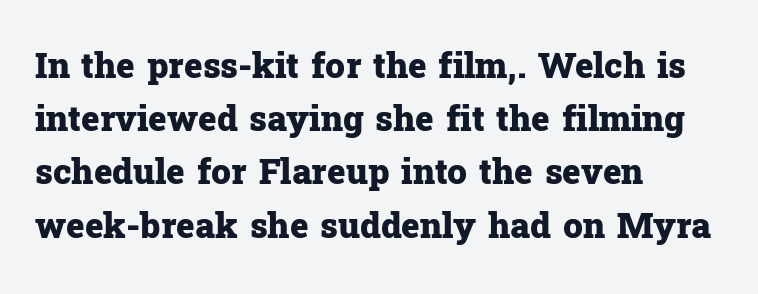
To sum up the face: it has serifs. Each word holds together tightly as a unit, with standard inter-letter gaps. Line spacing here is normal. A typesetter would call this proportional, since set widths differ per character. A clean baseline with only descenders dipping below it.
